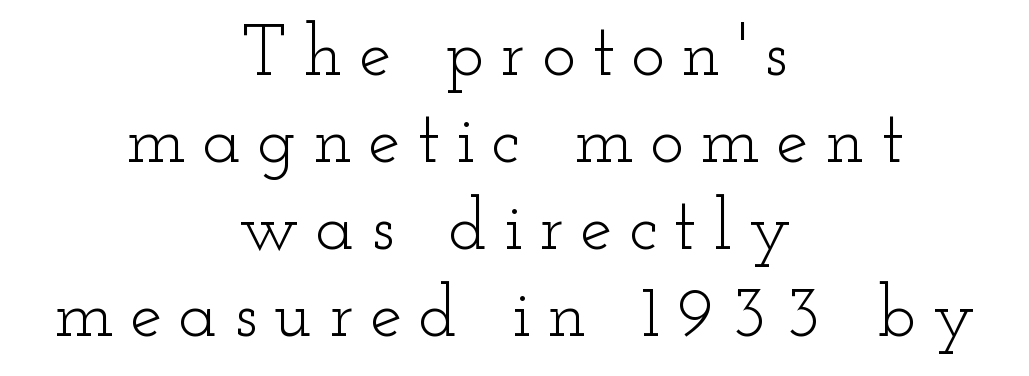
The image shows 72 px light, wide serif type, upright; set centered, line spacing 1.21x, unusually wide letter spacing (+0.23 em), not underlined; low stroke contrast and a small x-height.
